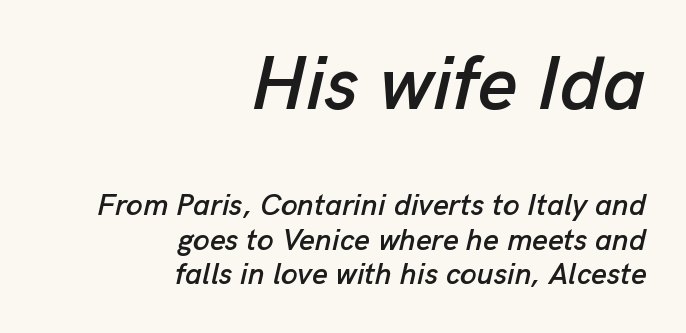
Would a proofreader flag this as italicized? Yes. Decoration check: the copy has no underline. Character widths vary here, with narrow letters taking less room than wide ones. Interline gaps are noticeably narrow in this sample. Tracking value appears to be zero — textbook default spacing.
